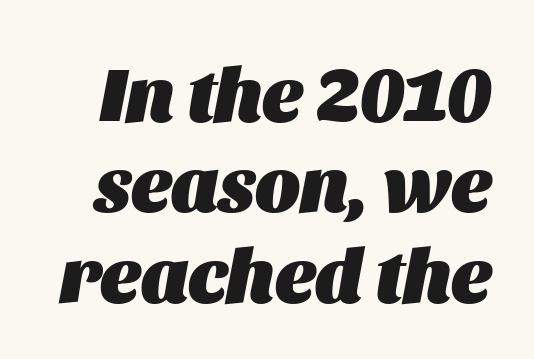
These words are printed bold, with thick strokes throughout. The foot of each line stays bare and open. Each letter keeps its own natural width here, so spacing adapts to shape. An italicized treatment has been applied to the whole sample. Honestly, the letter spacing is just normal — you wouldn't notice it.
